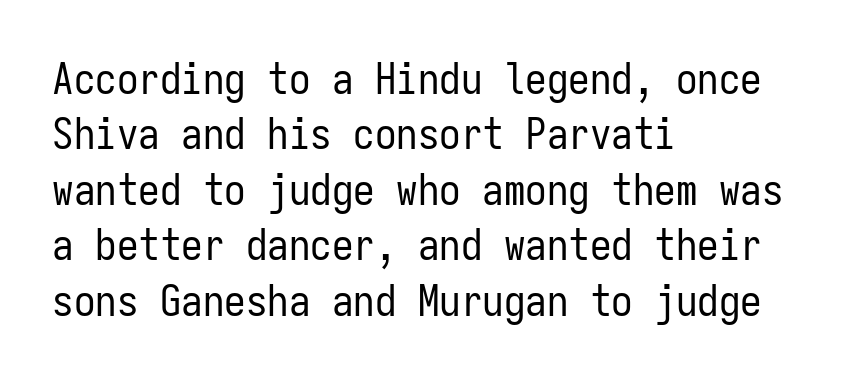
The image shows 43 px regular-weight, condensed sans-serif type, upright, monospaced; set left-aligned, normal line spacing (1.29x), normal letter spacing, not underlined; low stroke contrast and a medium x-height.
